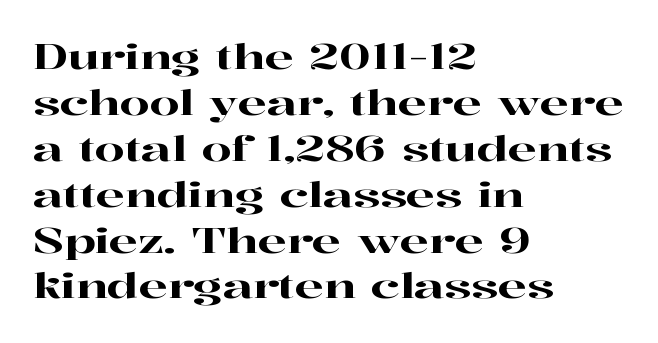
The image shows 34 px wide serif type, upright; set left-aligned, normal line spacing (1.35x), normal letter spacing, not underlined; high stroke contrast and a medium x-height.
